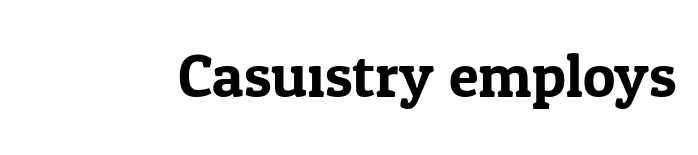
The glyphs are unaccompanied by any horizontal stroke below them. I'd call this a serif setting — the letters wear small feet. Tall strokes in this sample are plumb rather than angled. The gaps between neighbouring characters are ordinary and unremarkable. This sample has the flowing, uneven cadence of proportional lettering.
